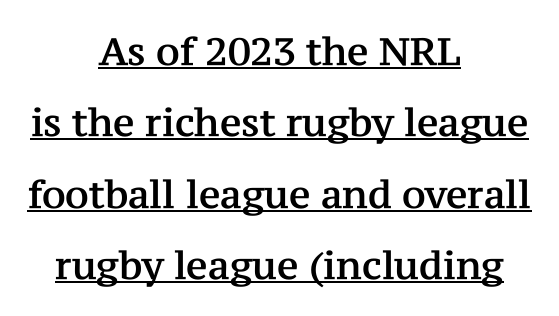
{"serif": "yes", "italic": "no", "width": "normal", "stroke_contrast": "medium", "x_height": "medium", "monospaced": "no", "underline": "yes", "align": "center", "line_spacing_ratio": 1.88, "letter_spacing": "normal", "letter_spacing_em": 0.0, "glyph_px": 38}
